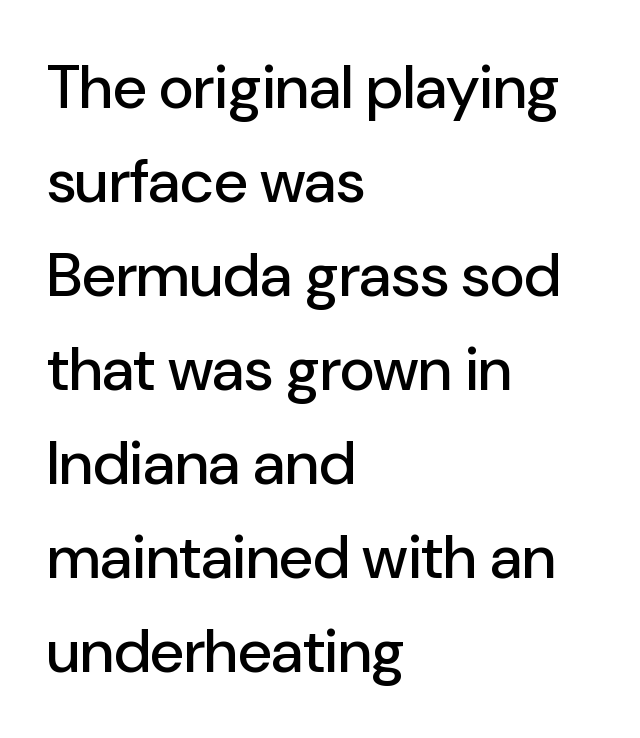
If you drew a ruler down the left edge, every line would touch it. The rendering keeps characters at their native spacing. The type sits square on the baseline with zero lean. The foot of each line stays bare and open.
